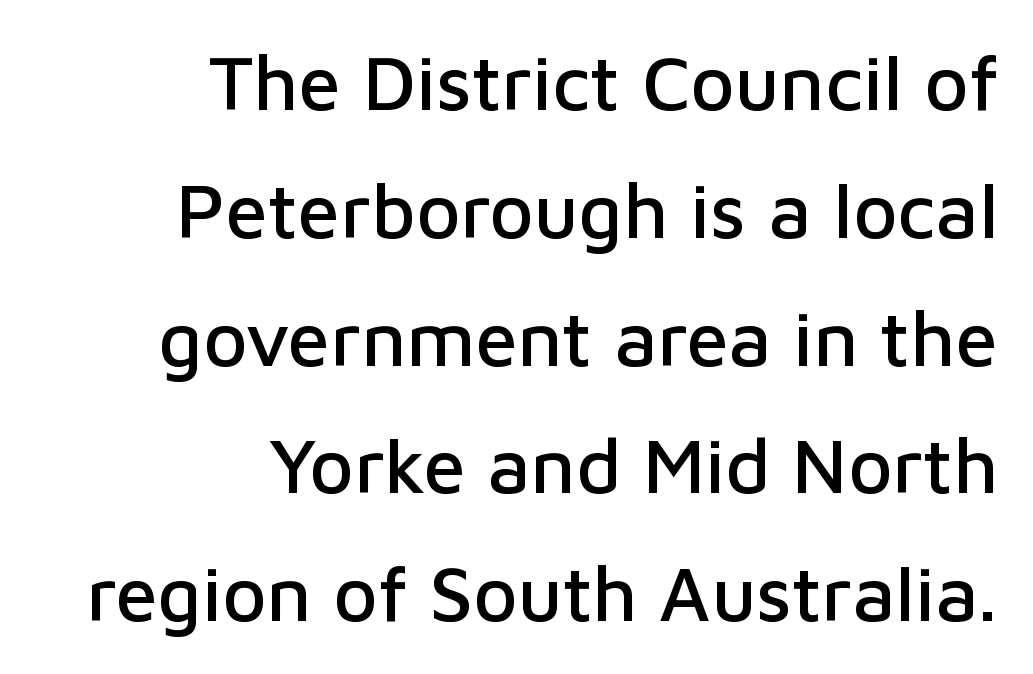
{"serif": "no", "italic": "no", "width": "normal", "stroke_contrast": "low", "x_height": "medium", "monospaced": "no", "underline": "no", "align": "right", "line_spacing": "normal", "line_spacing_ratio": 1.66, "letter_spacing": "normal", "letter_spacing_em": 0.0, "glyph_px": 77}
